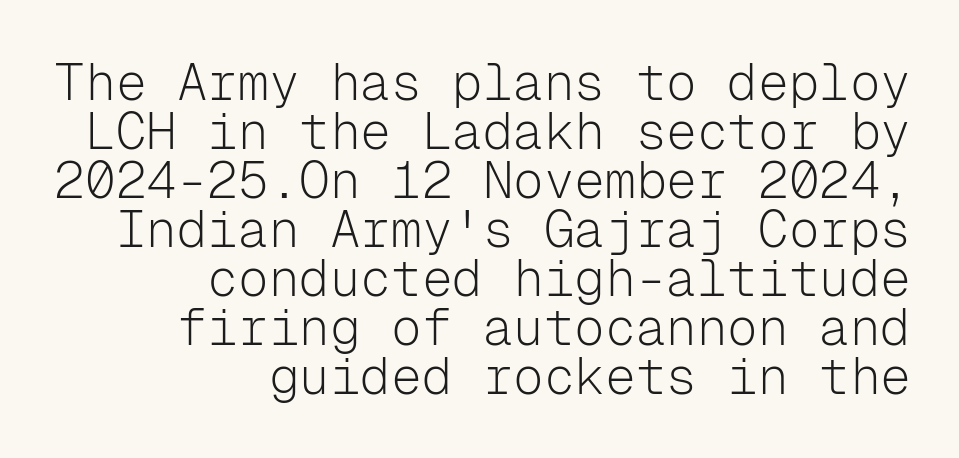
Here the glyphs are tracked normally, forming tight word shapes. A roman cut, with each character standing at attention. Very little white space separates one row of letters from the next. The characters are drawn with everyday or finer stroke widths. Check under the words: just untouched page. Is this a sans? Yes — the strokes have no serifs.
